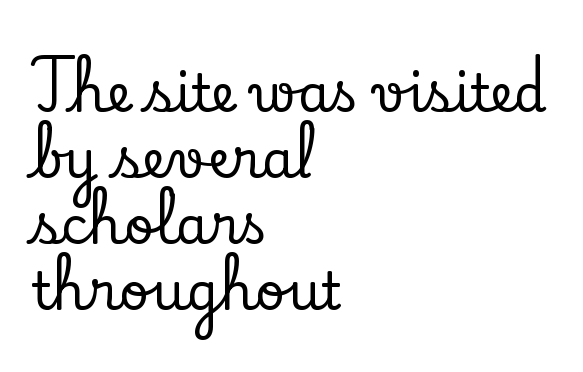
Q: Is the text italic (slanted)? A: No, it is upright.
Q: Is the typeface a serif or a sans-serif typeface? A: Serif.
Q: Is the text underlined? A: No.
Q: How is the paragraph aligned? A: Left-aligned.
Q: Is the spacing between letters normal or unusually wide? A: Normal.
Q: Is the spacing between lines tight, normal or loose? A: Normal.
Q: Width (condensed, normal, or wide)? A: Normal.
Q: Stroke contrast? A: Low.
Q: x-height? A: Small.
Q: Monospaced? A: No.
